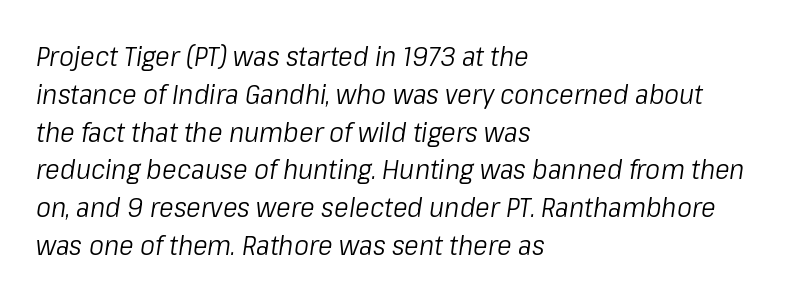
The image shows 28 px light, condensed type, italic (leaning right); set left-aligned, normal line spacing (1.35x), normal letter spacing, not underlined; low stroke contrast and a medium x-height.
